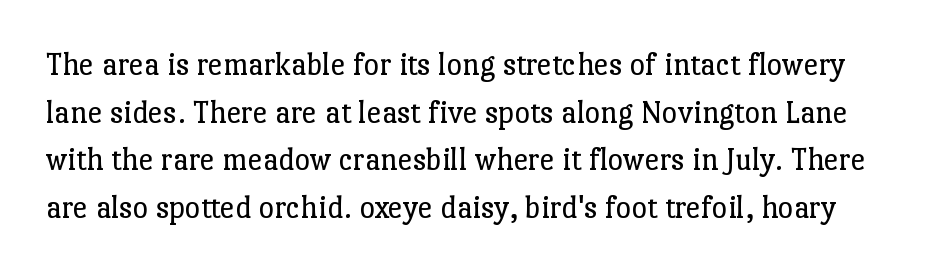
The image shows 33 px regular-weight serif type, upright; set normal line spacing (1.44x), normal letter spacing, not underlined; low stroke contrast and a medium x-height.
